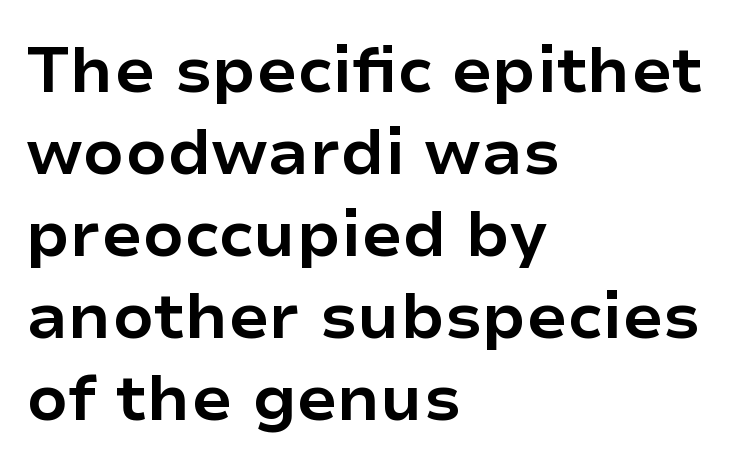
The image shows 65 px bold sans-serif type, upright; set left-aligned, normal line spacing (1.26x), normal letter spacing, not underlined; low stroke contrast and a medium x-height.
